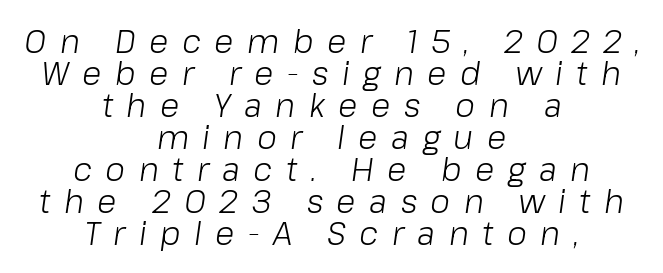
The image shows 32 px light type, italic (leaning right); set centered, tight line spacing (1.0x), unusually wide letter spacing (+0.42 em), not underlined; low stroke contrast and a medium x-height.
